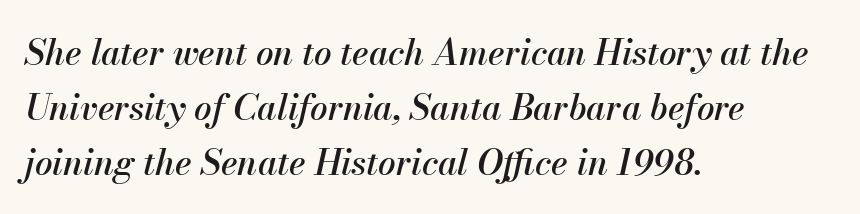
{"italic": "yes", "lean": "right", "slant_degrees": 13, "width": "normal", "stroke_contrast": "medium", "x_height": "small", "monospaced": "no", "underline": "no", "align": "left", "line_spacing": "normal", "line_spacing_ratio": 1.57, "letter_spacing": "normal", "letter_spacing_em": 0.0, "glyph_px": 35}
